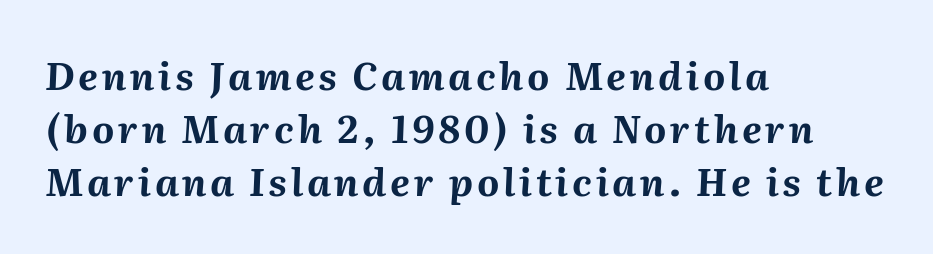
{"italic": "yes", "lean": "right", "slant_degrees": 2, "bold": "yes", "weight": "bold", "width": "normal", "stroke_contrast": "medium", "x_height": "medium", "monospaced": "no", "underline": "no", "align": "left", "line_spacing": "normal", "line_spacing_ratio": 1.4, "glyph_px": 38}
